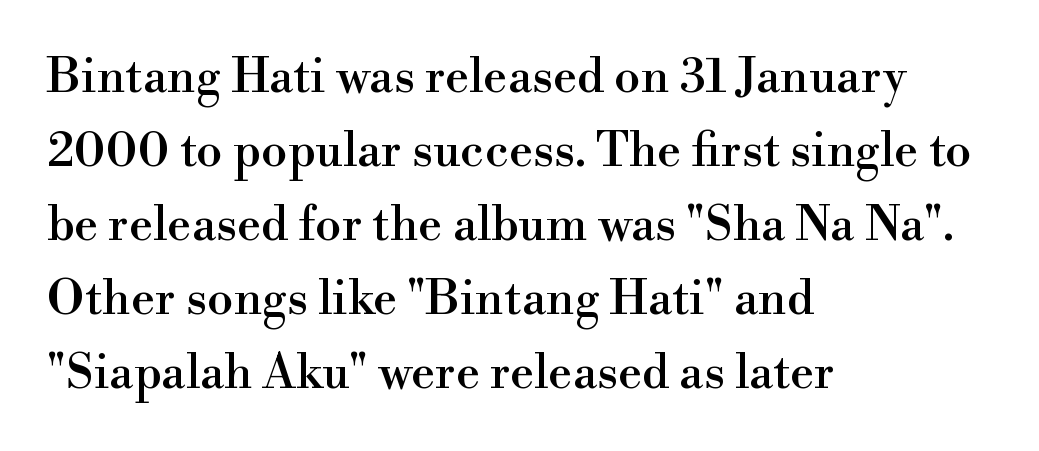
{"serif": "yes", "italic": "no", "width": "normal", "stroke_contrast": "high", "x_height": "small", "monospaced": "no", "underline": "no", "align": "left", "line_spacing": "normal", "line_spacing_ratio": 1.54, "letter_spacing": "normal", "letter_spacing_em": 0.0, "glyph_px": 48}
